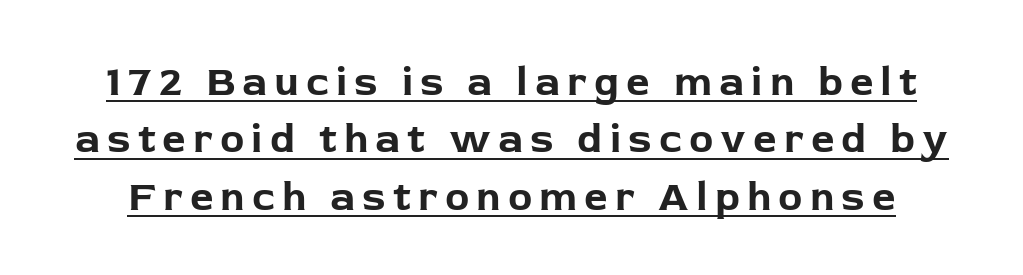
{"serif": "no", "italic": "no", "bold": "yes", "weight": "bold", "width": "normal", "stroke_contrast": "low", "x_height": "medium", "monospaced": "no", "underline": "yes", "line_spacing": "normal", "line_spacing_ratio": 1.4, "glyph_px": 41}
